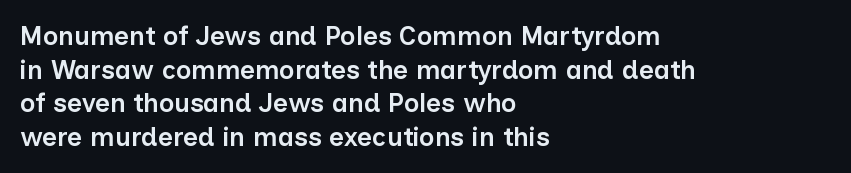
{"italic": "no", "bold": "semi", "underline": "no", "align": "left", "line_spacing": "normal", "line_spacing_ratio": 1.29, "letter_spacing": "normal", "letter_spacing_em": 0.0, "glyph_px": 26}
